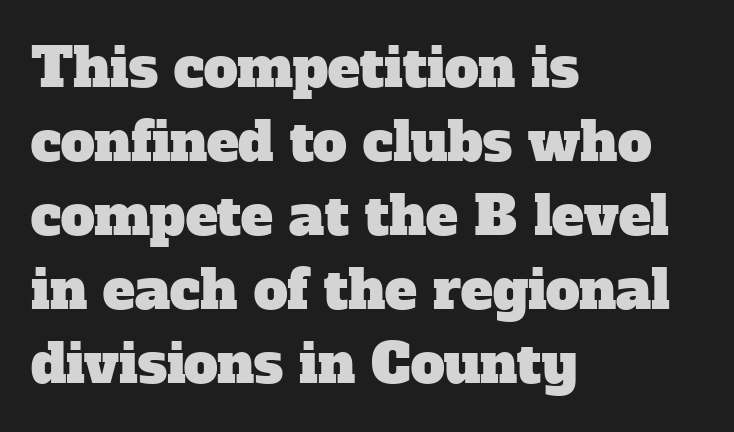
{"serif": "yes", "width": "normal", "stroke_contrast": "low", "x_height": "medium", "monospaced": "no", "underline": "no", "align": "left", "line_spacing": "normal", "line_spacing_ratio": 1.37, "letter_spacing": "normal", "letter_spacing_em": 0.0, "glyph_px": 54}
